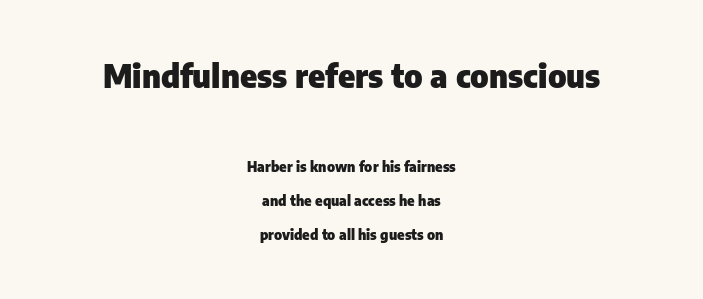
The image shows 32 px heavy sans-serif type, upright; set centered, loose line spacing (2.4x), normal letter spacing, not underlined; the first (top) block is 2.29x larger; low stroke contrast and a medium x-height.
